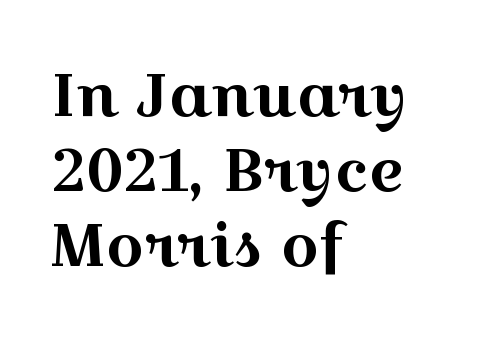
{"serif": "yes", "italic": "no", "width": "wide", "x_height": "medium", "monospaced": "no", "underline": "no", "align": "left", "line_spacing": "normal", "line_spacing_ratio": 1.25, "letter_spacing": "normal", "letter_spacing_em": 0.0, "glyph_px": 60}
